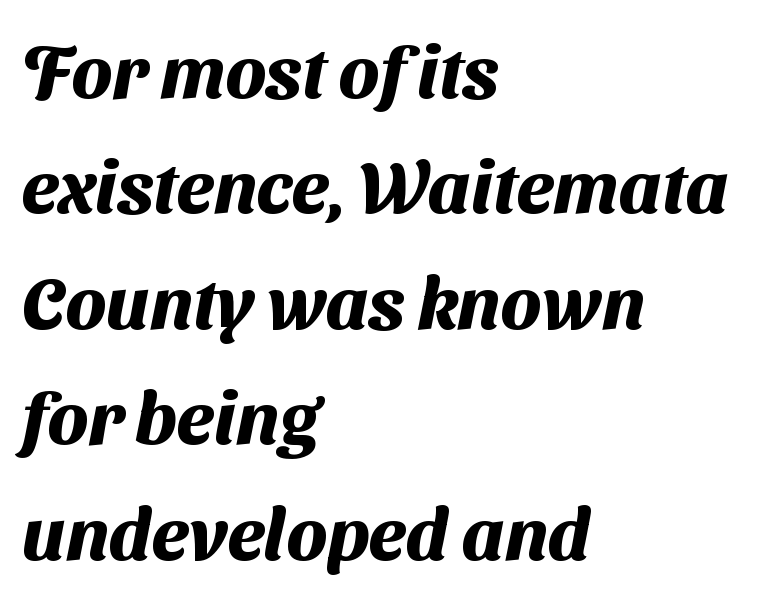
The image shows 74 px heavy sans-serif type; set left-aligned, normal line spacing (1.56x), normal letter spacing, not underlined; medium stroke contrast and a medium x-height.
